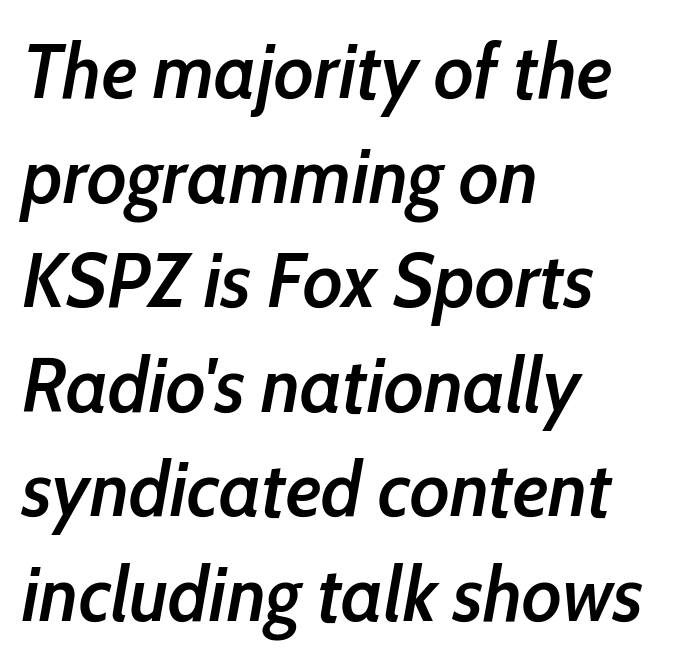
Q: Is the text bold? A: Semi-bold.
Q: Is the text italic (slanted)? A: Yes, it leans right by about 10 degrees.
Q: Is the text underlined? A: No.
Q: How is the paragraph aligned? A: Left-aligned.
Q: Is the spacing between letters normal or unusually wide? A: Normal.
Q: Is the spacing between lines tight, normal or loose? A: Normal.
Q: Width (condensed, normal, or wide)? A: Condensed.
Q: Stroke contrast? A: Low.
Q: x-height? A: Medium.
Q: Monospaced? A: No.
